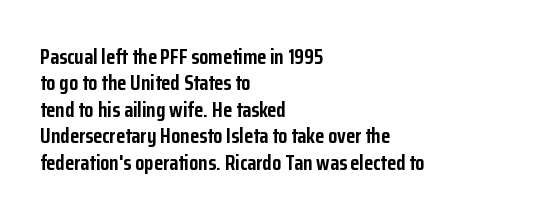
Q: Is the text bold? A: Yes.
Q: Is the text italic (slanted)? A: No, it is upright.
Q: Is the text underlined? A: No.
Q: How is the paragraph aligned? A: Left-aligned.
Q: Is the spacing between letters normal or unusually wide? A: Normal.
Q: Is the spacing between lines tight, normal or loose? A: Normal.
